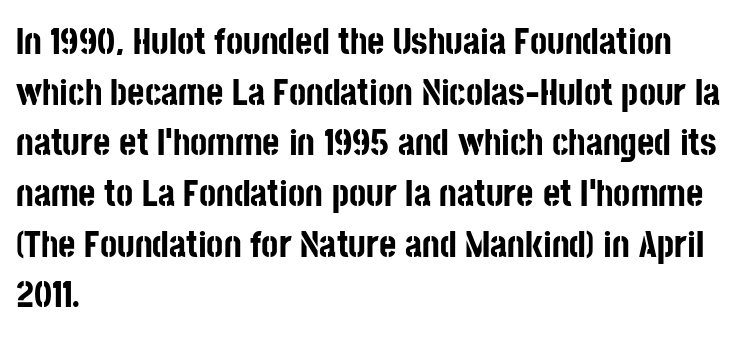
The passage shown is typed in a proportional face where columns would drift. A normal amount of white space separates one row of letters from the next. A student would call this left alignment; a typographer would say flush left, rag right. The area under the type is left untouched. Heavy, bold letterforms.
